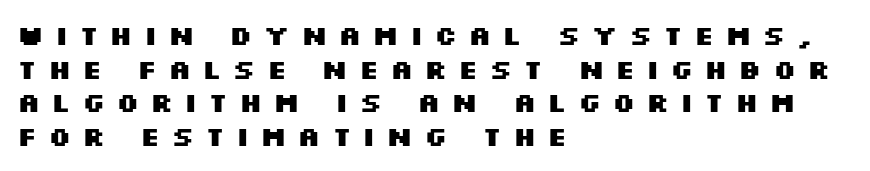
This rendering features lettering with no underline. The letters stand upright; this is a roman face. Does the weight exceed regular? Yes, all the way to bold. The setting favours the left margin, as ordinary paragraphs usually do. Vertically, the passage feels balanced, rows spaced as you'd expect. The type is letterspaced generously, with wide tracking.
